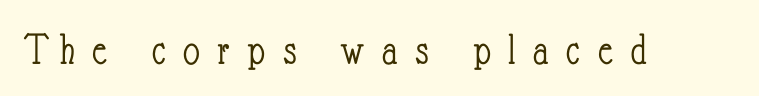
Q: Is the text bold? A: No.
Q: Is the text italic (slanted)? A: No, it is upright.
Q: Is the text underlined? A: No.
Q: Is the spacing between letters normal or unusually wide? A: Unusually wide.
Q: Width (condensed, normal, or wide)? A: Condensed.
Q: Stroke contrast? A: Low.
Q: x-height? A: Small.
Q: Monospaced? A: No.
